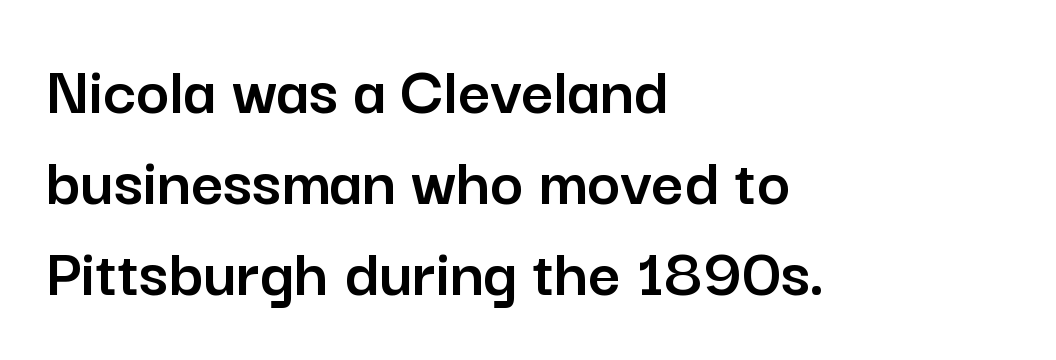
Nothing sits at the stroke ends, so this counts as sans-serif. When letters stand straight like this, we call the style roman or upright. Letter spacing: default. The leading is moderate, giving the passage an even texture. The ragged edge is on the right, which tells us the setting is flush left. No word sits above an underline.
